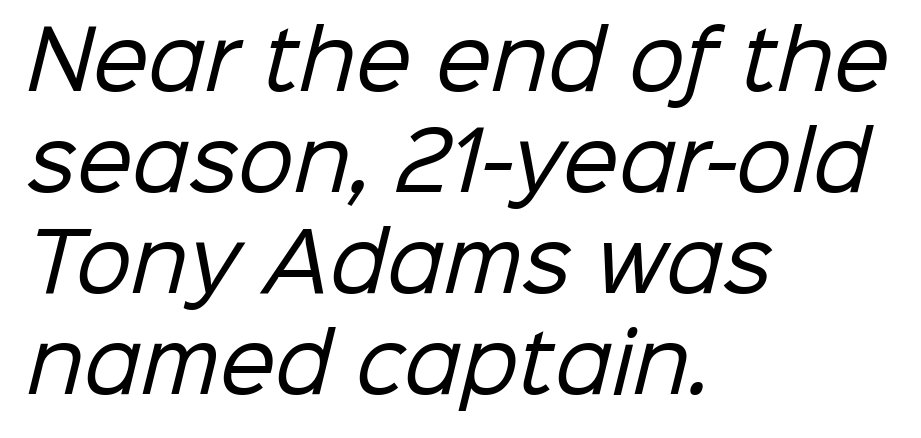
{"serif": "no", "bold": "no", "weight": "regular", "width": "normal", "stroke_contrast": "low", "x_height": "medium", "monospaced": "no", "underline": "no", "align": "left", "line_spacing": "normal", "line_spacing_ratio": 1.28, "letter_spacing": "normal", "letter_spacing_em": 0.0, "glyph_px": 79}
